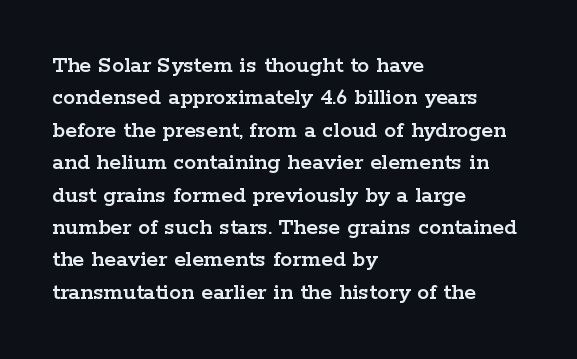
{"italic": "no", "underline": "no", "align": "left", "line_spacing": "normal", "line_spacing_ratio": 1.35, "letter_spacing": "normal", "letter_spacing_em": 0.0, "glyph_px": 24}
